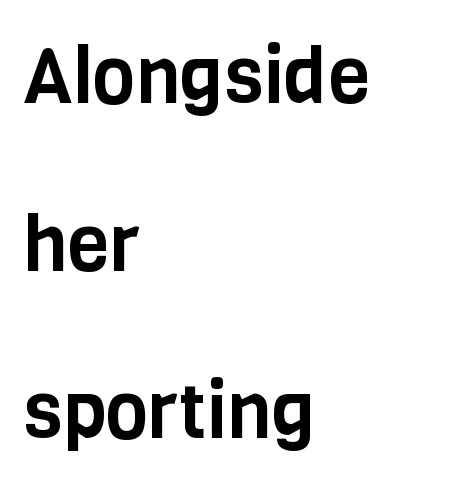
Is this a fixed-width face? No — the glyphs have proportional, varying widths. Grotesque or geometric, the face here clearly has no serifs. These lines stack with their left ends in a neat column. The typography opts for an upright posture over an oblique one. Successive baselines arrive slowly, with a big drop between each. The horizontal fit of the characters is conventional and even.
